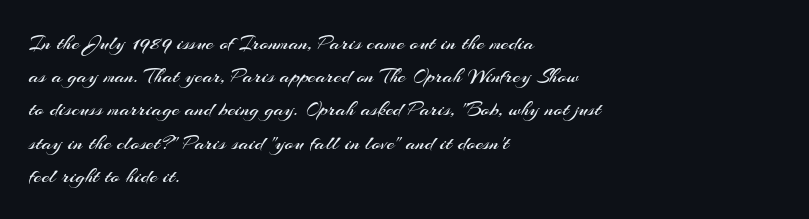
Weight: regular or lighter. Tracking value appears to be zero — textbook default spacing. The passage shown stacks its lines at a standard gap. The lines in this sample share a left origin and differ only in where they stop. Anything drawn beneath the words? Only blank space.
